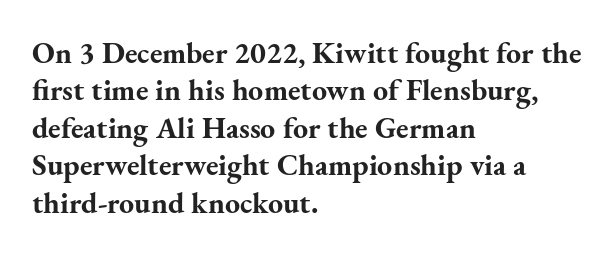
The image shows 30 px bold serif type, upright; set left-aligned, normal line spacing (1.25x), normal letter spacing, not underlined; medium stroke contrast and a small x-height.
